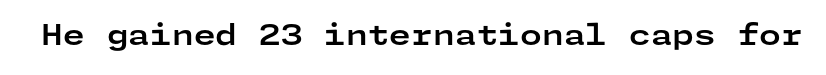
{"serif": "no", "italic": "no", "bold": "yes", "weight": "bold", "width": "wide", "stroke_contrast": "low", "x_height": "medium", "underline": "no", "letter_spacing": "normal", "letter_spacing_em": 0.0, "glyph_px": 28}
